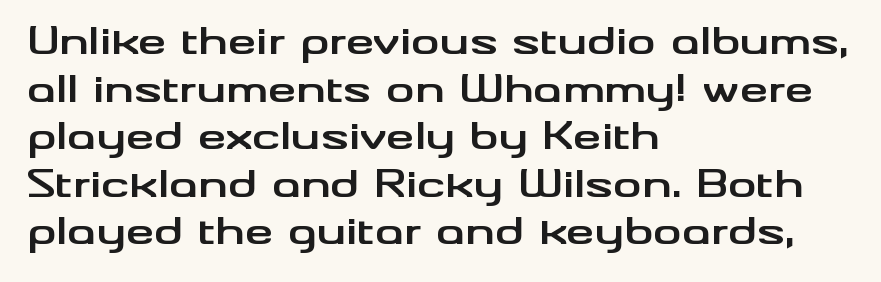
Q: Is the text bold? A: Yes.
Q: Is the text italic (slanted)? A: No, it is upright.
Q: Is the typeface a serif or a sans-serif typeface? A: Sans-serif.
Q: Is the text underlined? A: No.
Q: How is the paragraph aligned? A: Left-aligned.
Q: Is the spacing between letters normal or unusually wide? A: Normal.
Q: Is the spacing between lines tight, normal or loose? A: Normal.
Q: Width (condensed, normal, or wide)? A: Wide.
Q: Stroke contrast? A: Medium.
Q: x-height? A: Small.
Q: Monospaced? A: No.
